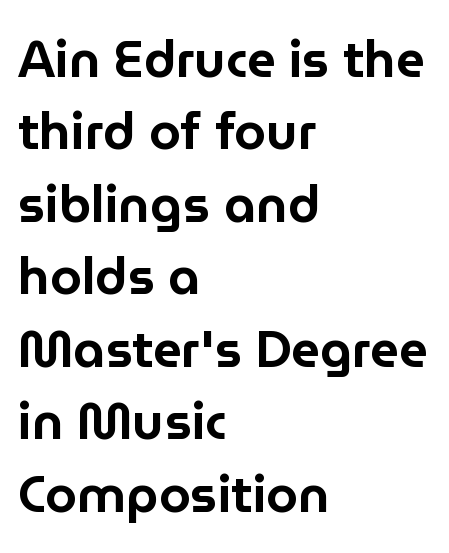
This is sans-serif lettering, the kind often seen on screens and signage. Do the characters align in a grid? No, the font is proportional. Students, observe: this is what conventionally led text looks like. Check under the words: just untouched page.
